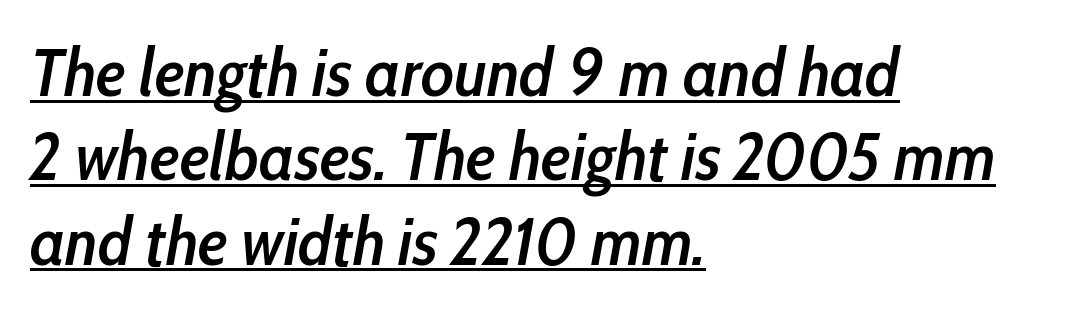
The image shows 68 px semibold, condensed type, italic (leaning right); set left-aligned, line spacing 1.24x, normal letter spacing, underlined; low stroke contrast and a medium x-height.
